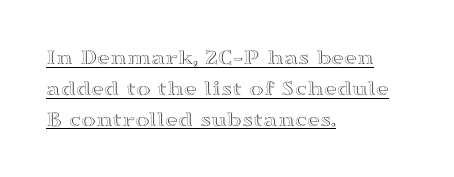
Where is the straight margin? On the left. Short note: letters normally spaced. A typesetter would call this leading conventional body-copy spacing. The glyphs are accompanied by a horizontal stroke just below them. Posture: straight, roman, zero tilt.
